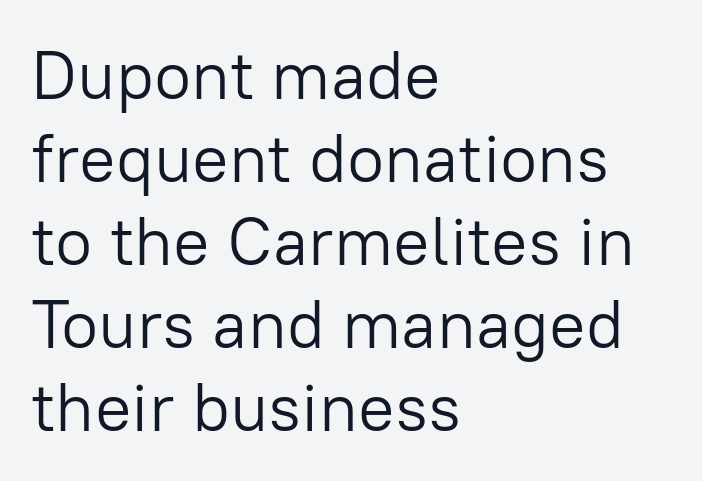
Q: Is the text bold? A: No.
Q: Is the text italic (slanted)? A: No, it is upright.
Q: Is the typeface a serif or a sans-serif typeface? A: Sans-serif.
Q: Is the text underlined? A: No.
Q: How is the paragraph aligned? A: Left-aligned.
Q: Is the spacing between letters normal or unusually wide? A: Normal.
Q: Width (condensed, normal, or wide)? A: Normal.
Q: Stroke contrast? A: Low.
Q: x-height? A: Medium.
Q: Monospaced? A: No.
